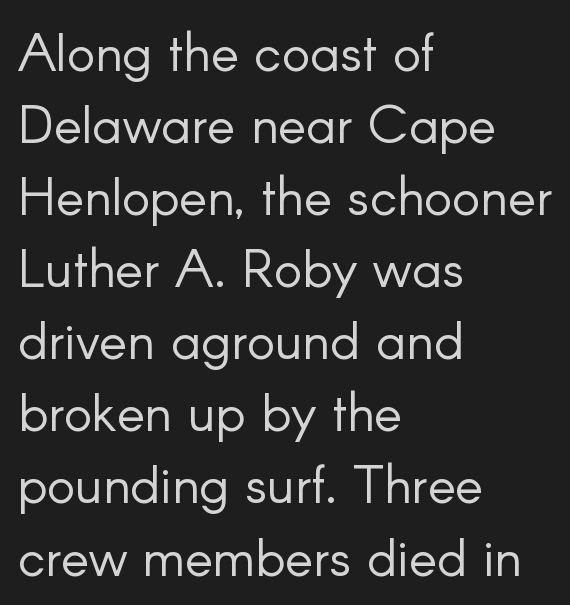
{"serif": "no", "italic": "no", "bold": "no", "weight": "light", "width": "normal", "stroke_contrast": "low", "x_height": "small", "monospaced": "no", "underline": "no", "align": "left", "line_spacing": "normal", "line_spacing_ratio": 1.36, "letter_spacing": "normal", "letter_spacing_em": 0.0, "glyph_px": 53}
